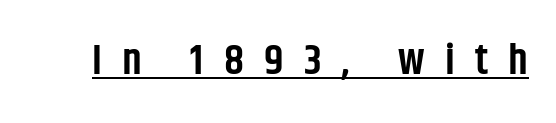
{"serif": "no", "italic": "no", "bold": "semi", "weight": "semibold", "width": "condensed", "stroke_contrast": "low", "x_height": "large", "monospaced": "no", "underline": "yes", "letter_spacing": "wide", "letter_spacing_em": 0.47, "glyph_px": 43}
